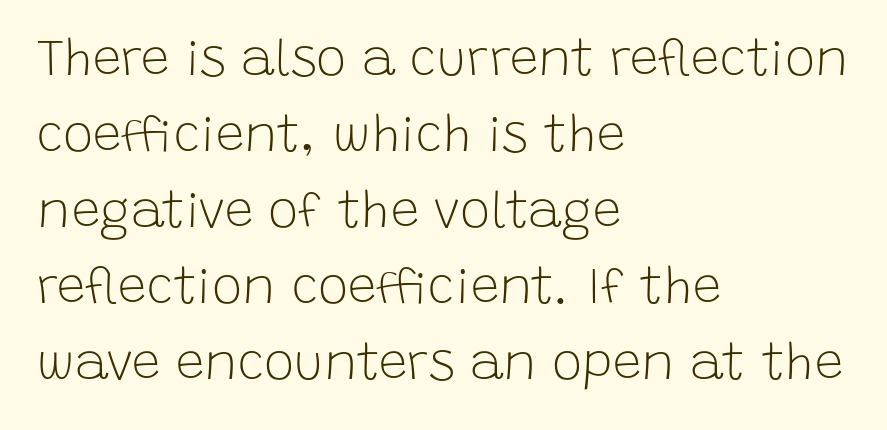
Q: Is the text bold? A: No.
Q: Is the text italic (slanted)? A: No, it is upright.
Q: Is the typeface a serif or a sans-serif typeface? A: Sans-serif.
Q: Is the text underlined? A: No.
Q: How is the paragraph aligned? A: Left-aligned.
Q: Is the spacing between letters normal or unusually wide? A: Normal.
Q: Is the spacing between lines tight, normal or loose? A: Normal.
Q: Width (condensed, normal, or wide)? A: Normal.
Q: Stroke contrast? A: Low.
Q: x-height? A: Large.
Q: Monospaced? A: No.
